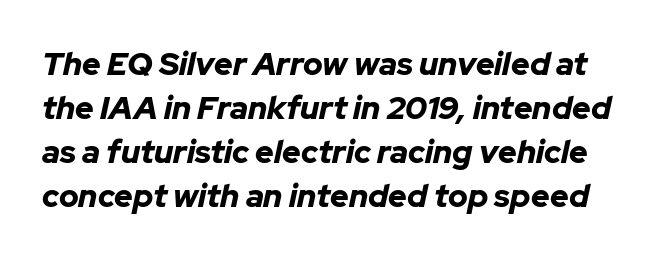
The image shows 32 px bold type, italic (leaning right); set normal line spacing (1.37x), normal letter spacing, not underlined; low stroke contrast and a medium x-height.
